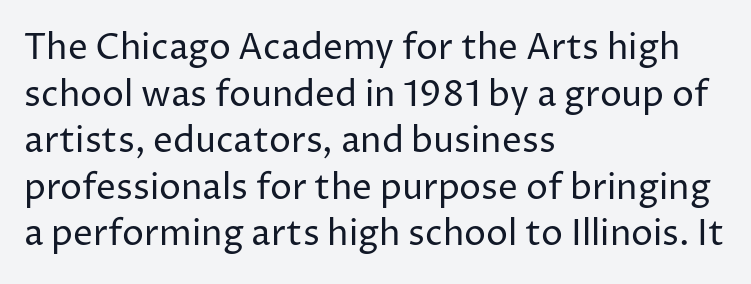
Q: Is the text bold? A: No.
Q: Is the text italic (slanted)? A: No, it is upright.
Q: Is the typeface a serif or a sans-serif typeface? A: Sans-serif.
Q: Is the text underlined? A: No.
Q: How is the paragraph aligned? A: Left-aligned.
Q: Is the spacing between letters normal or unusually wide? A: Normal.
Q: Is the spacing between lines tight, normal or loose? A: Normal.
Q: Width (condensed, normal, or wide)? A: Normal.
Q: Stroke contrast? A: Low.
Q: x-height? A: Medium.
Q: Monospaced? A: No.
